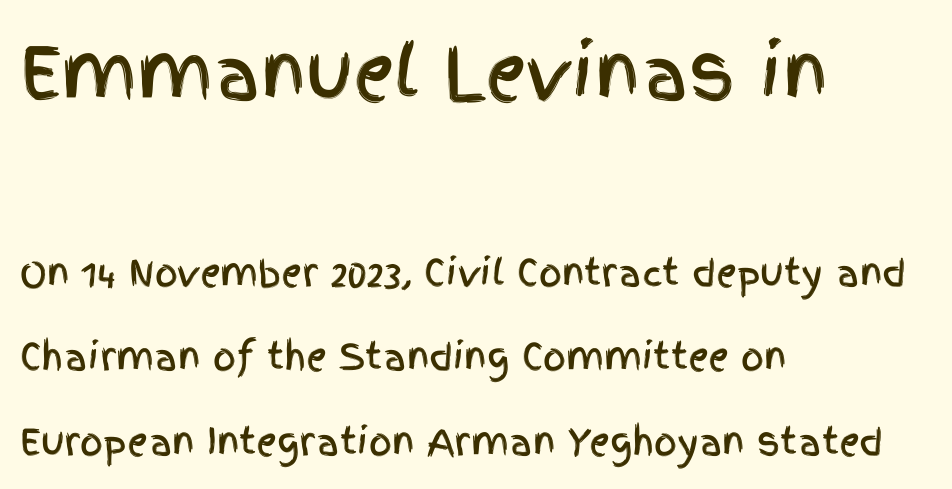
The image shows 72 px condensed sans-serif type, upright; set left-aligned, loose line spacing (2.34x), normal letter spacing, not underlined; the first (top) block is 2.0x larger; a large x-height.
